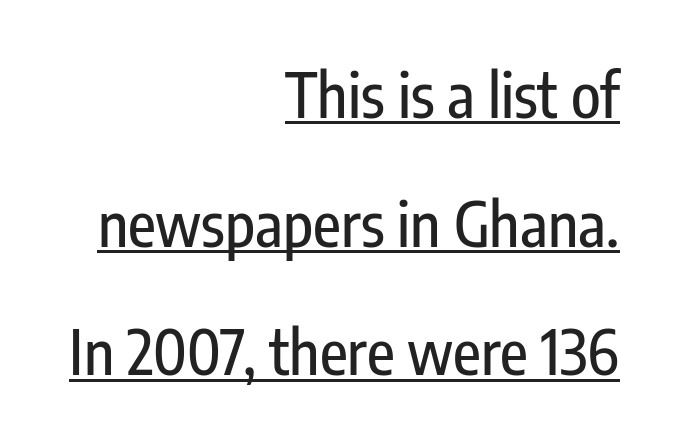
Think of a printed novel: that variable character pitch is what you see here. The letters carry no serifs — their stems end cleanly without finishing strokes. Inter-character spacing is left at the font's built-in metrics. The rendering uses the underline text-decoration.
